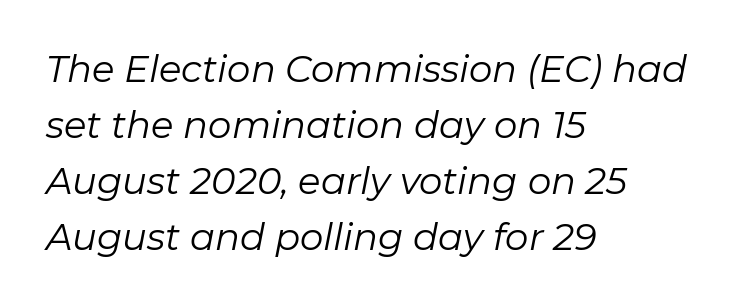
Think standard paragraph weight, or any step lighter than that. The passage shown has conventional tracking throughout. The font's italic variant was chosen for this text. The baseline area is clear. Think of a printed novel: that variable character pitch is what you see here. Is the block centered? No — it sits flush against the left margin.
